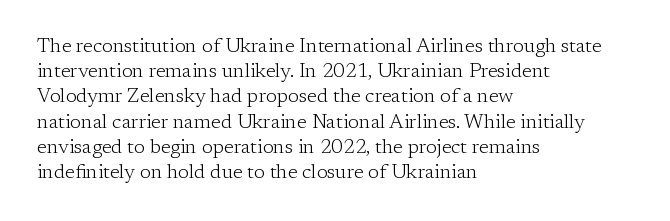
Q: Is the text bold? A: No.
Q: Is the text italic (slanted)? A: No, it is upright.
Q: Is the text underlined? A: No.
Q: How is the paragraph aligned? A: Left-aligned.
Q: Is the spacing between letters normal or unusually wide? A: Normal.
Q: Is the spacing between lines tight, normal or loose? A: Normal.
